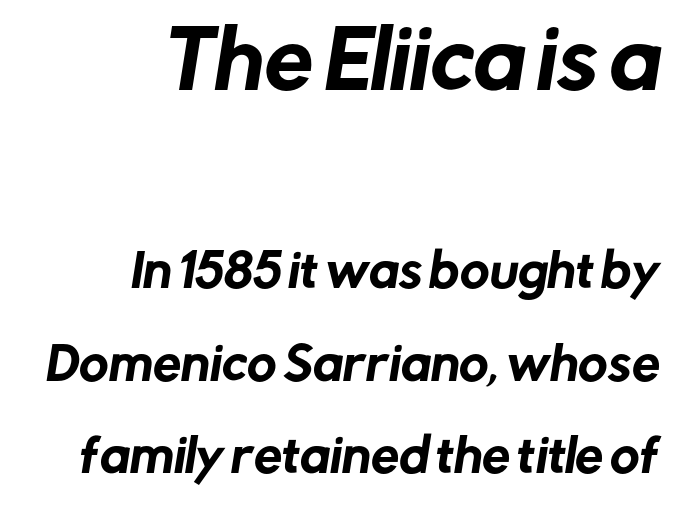
{"serif": "no", "width": "normal", "stroke_contrast": "low", "x_height": "medium", "monospaced": "no", "underline": "no", "align": "right", "line_spacing": "loose", "line_spacing_ratio": 2.06, "letter_spacing": "normal", "letter_spacing_em": 0.0, "larger_block": "first", "size_ratio": 1.73, "glyph_px": 78}
